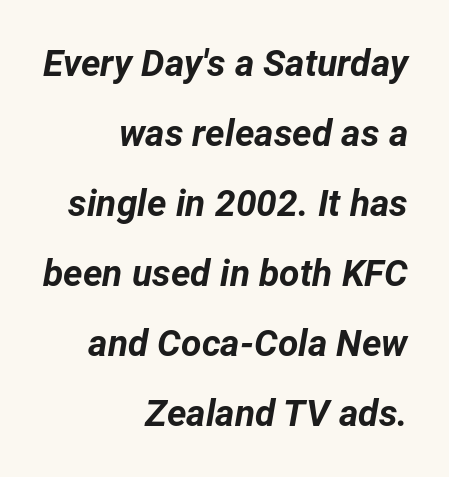
Does the copy run flush right? Yes — the right margin is perfectly even. Bare-footed words on every line. The letters advance in unequal steps, a hallmark of proportional type. On the weight axis this lands at bold, roughly 700. Posture: slanted. This rendering leaves character spacing at its baseline value.
